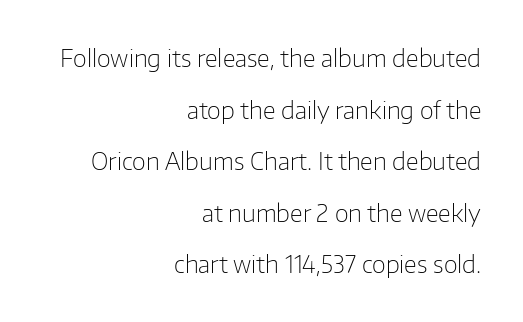
{"italic": "no", "bold": "no", "underline": "no", "align": "right", "line_spacing": "loose", "line_spacing_ratio": 2.15, "letter_spacing": "normal", "letter_spacing_em": 0.0, "glyph_px": 24}
